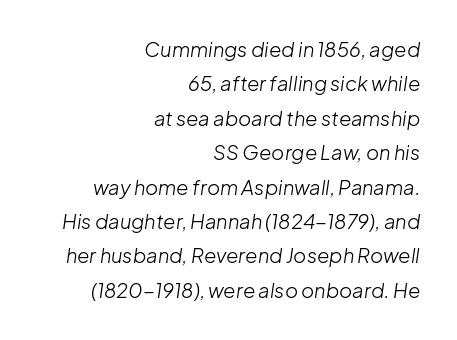
This rendering leaves character spacing at its baseline value. Tall strokes in this sample are angled rather than plumb. Teacher's note: observe the even right margin — that is flush-right alignment. Bare-footed words on every line. Is the type heavy? It reads as light-to-regular instead.
